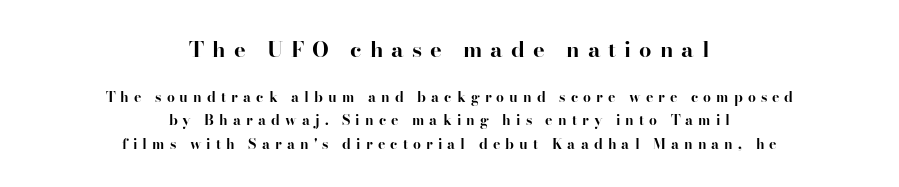
Q: Is the text bold? A: Yes.
Q: Is the text italic (slanted)? A: No, it is upright.
Q: Is the text underlined? A: No.
Q: How is the paragraph aligned? A: Centered.
Q: Is the spacing between letters normal or unusually wide? A: Unusually wide.
Q: Is the spacing between lines tight, normal or loose? A: Normal.
Q: Which block of text is set in a larger size, the first (top) or the second (bottom)? A: The first (top) one.
